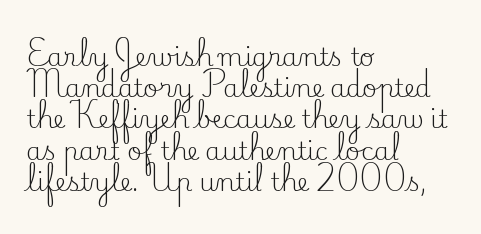
The image shows 25 px text type, upright; set left-aligned, normal line spacing (1.25x), normal letter spacing, not underlined.
